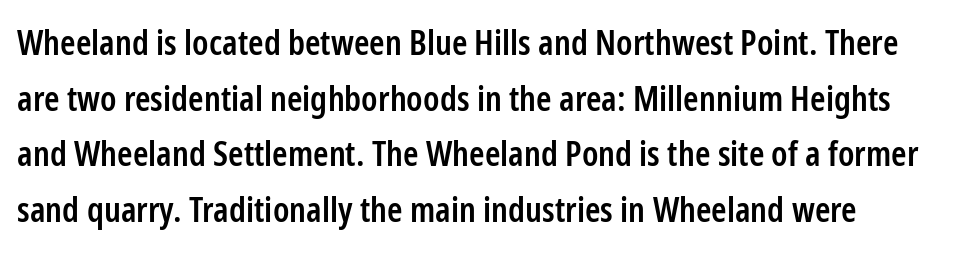
Look at the bottom of the vertical strokes: they stop flat, with no serifs. Set as a demibold, roughly 600 on the weight scale. The strip under each line holds only bare page. Vertically, the passage feels balanced, rows spaced as you'd expect. The rendering uses natural spacing where letterforms have individual widths. No italicization has been applied; the sample stays upright.
